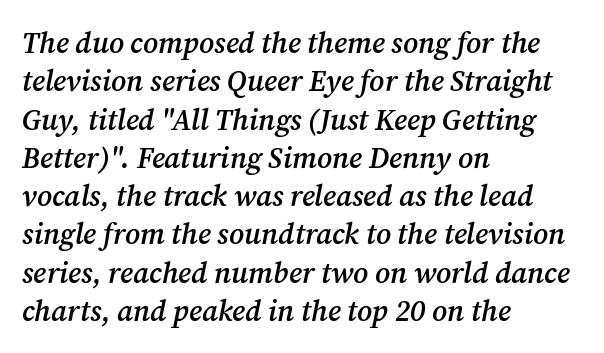
Q: Is the text bold? A: Semi-bold.
Q: Is the text italic (slanted)? A: Yes, it leans right by about 12 degrees.
Q: Is the typeface a serif or a sans-serif typeface? A: Serif.
Q: Is the text underlined? A: No.
Q: How is the paragraph aligned? A: Left-aligned.
Q: Is the spacing between letters normal or unusually wide? A: Normal.
Q: Is the spacing between lines tight, normal or loose? A: Normal.
Q: Width (condensed, normal, or wide)? A: Normal.
Q: Stroke contrast? A: Medium.
Q: x-height? A: Medium.
Q: Monospaced? A: No.
